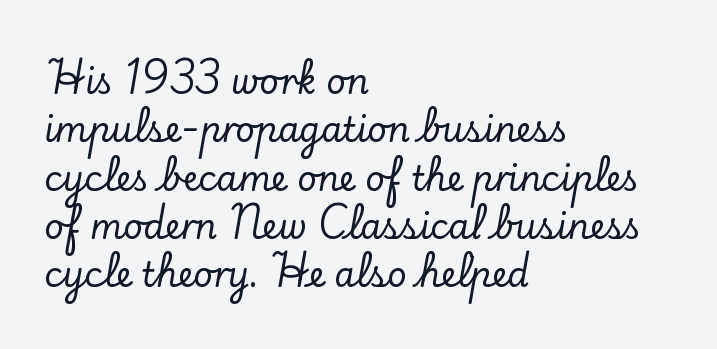
The font family rendered here belongs to the serif group. The rendering keeps characters at their native spacing. These lines sit exactly where default settings would place them.
